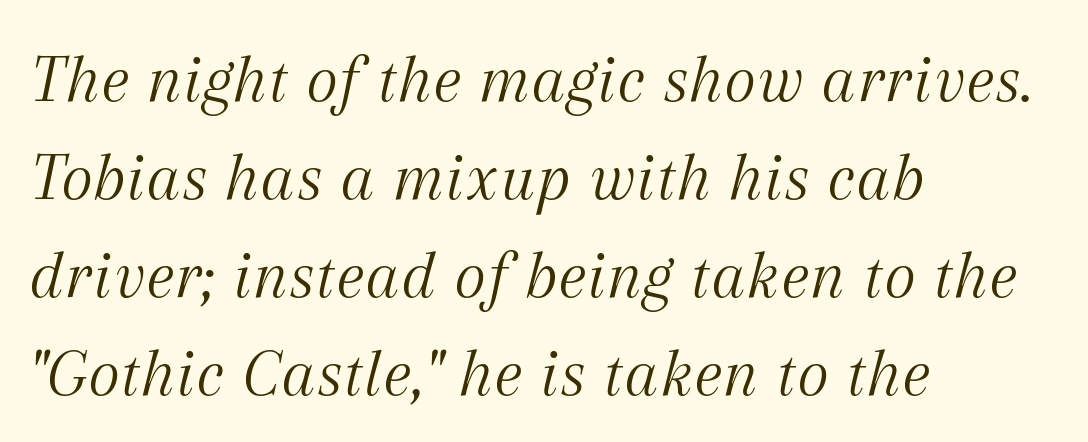
The image shows 69 px light serif type, italic (leaning right); set left-aligned, normal line spacing (1.42x), normal letter spacing, not underlined; medium stroke contrast and a medium x-height.
